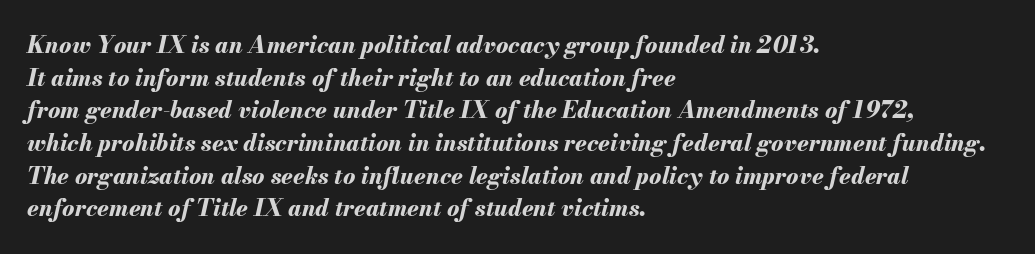
Q: Is the text bold? A: Yes.
Q: Is the text italic (slanted)? A: Yes, it leans right by about 13 degrees.
Q: Is the text underlined? A: No.
Q: How is the paragraph aligned? A: Left-aligned.
Q: Is the spacing between letters normal or unusually wide? A: Normal.
Q: Is the spacing between lines tight, normal or loose? A: Normal.
